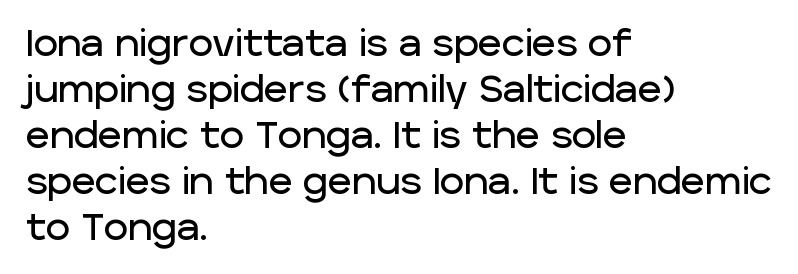
The image shows 37 px sans-serif type, upright; set left-aligned, line spacing 1.24x, normal letter spacing, not underlined; low stroke contrast and a large x-height.
